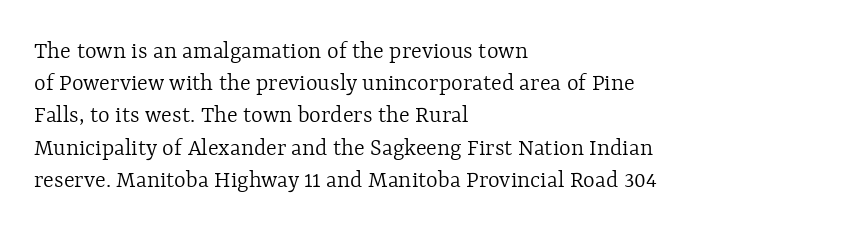
Q: Is the text bold? A: No.
Q: Is the text italic (slanted)? A: No, it is upright.
Q: Is the text underlined? A: No.
Q: How is the paragraph aligned? A: Left-aligned.
Q: Is the spacing between letters normal or unusually wide? A: Normal.
Q: Is the spacing between lines tight, normal or loose? A: Normal.
